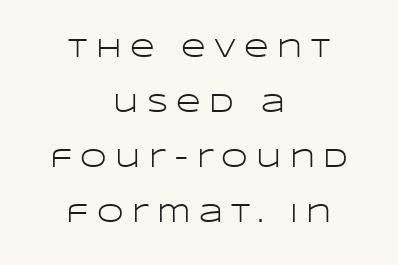
{"italic": "no", "bold": "no", "underline": "no", "align": "center", "line_spacing": "loose", "line_spacing_ratio": 2.04, "letter_spacing": "wide", "letter_spacing_em": 0.31, "glyph_px": 27}
